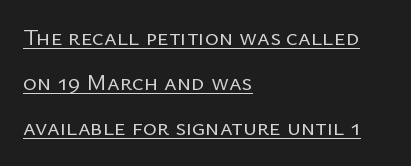
{"italic": "no", "bold": "no", "underline": "yes", "align": "left", "line_spacing_ratio": 1.88, "letter_spacing": "normal", "letter_spacing_em": 0.0, "glyph_px": 24}
